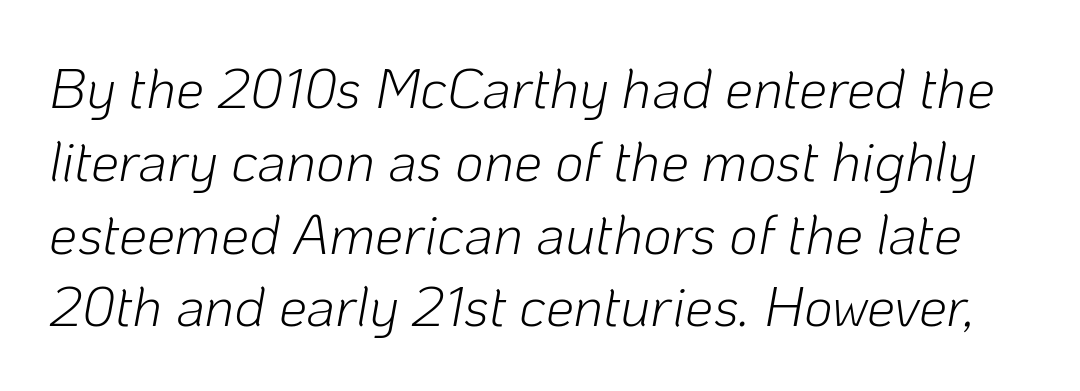
{"italic": "yes", "lean": "right", "slant_degrees": 10, "bold": "no", "weight": "light", "width": "normal", "stroke_contrast": "low", "x_height": "medium", "monospaced": "no", "underline": "no", "line_spacing": "normal", "line_spacing_ratio": 1.3, "letter_spacing": "normal", "letter_spacing_em": 0.0, "glyph_px": 56}
